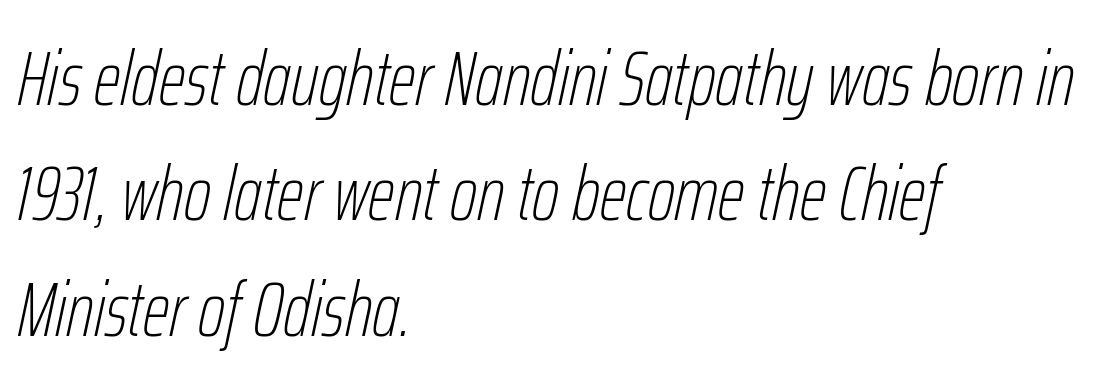
Q: Is the text bold? A: No.
Q: Is the text italic (slanted)? A: Yes, it leans right by about 12 degrees.
Q: Is the text underlined? A: No.
Q: How is the paragraph aligned? A: Left-aligned.
Q: Is the spacing between letters normal or unusually wide? A: Normal.
Q: Is the spacing between lines tight, normal or loose? A: Normal.
Q: Width (condensed, normal, or wide)? A: Condensed.
Q: Stroke contrast? A: Low.
Q: x-height? A: Medium.
Q: Monospaced? A: No.
